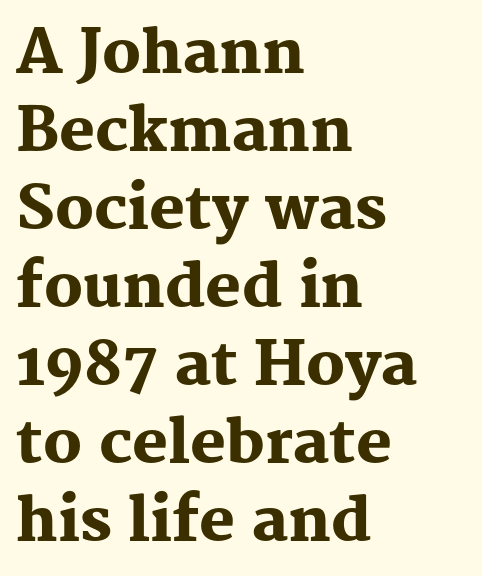
Vertically, the passage feels balanced, rows spaced as you'd expect. Leftover space on each line is placed entirely after the last word. A dark, heavy texture on the line: the type is bold. Examine the stroke ends and you'll spot serifs.
